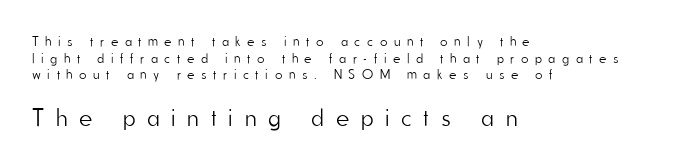
Q: Is the text bold? A: No.
Q: Is the text italic (slanted)? A: No, it is upright.
Q: Is the text underlined? A: No.
Q: How is the paragraph aligned? A: Left-aligned.
Q: Is the spacing between letters normal or unusually wide? A: Unusually wide.
Q: Which block of text is set in a larger size, the first (top) or the second (bottom)? A: The second (bottom) one.
